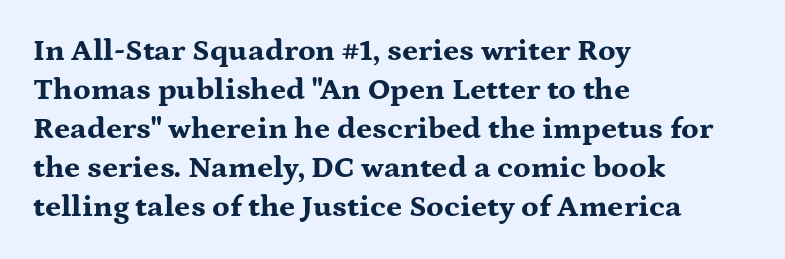
The image shows 31 px bold, wide serif type, upright; set left-aligned, normal line spacing (1.26x), normal letter spacing, not underlined; medium stroke contrast and a medium x-height.
